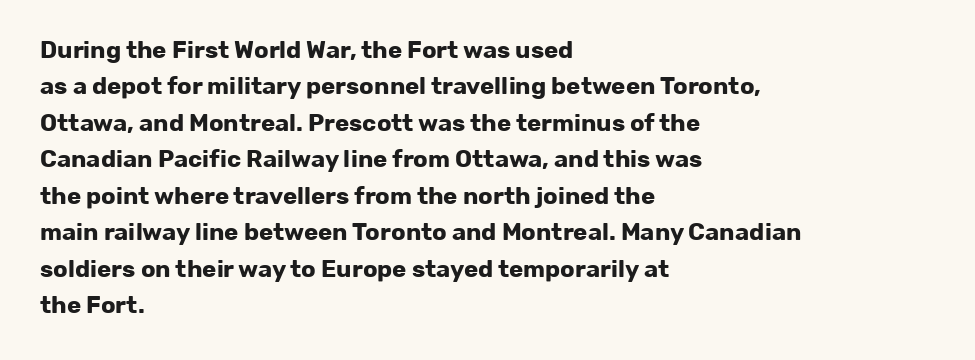
{"italic": "no", "bold": "yes", "underline": "no", "align": "left", "line_spacing": "normal", "line_spacing_ratio": 1.52, "letter_spacing": "normal", "letter_spacing_em": 0.0, "glyph_px": 24}
